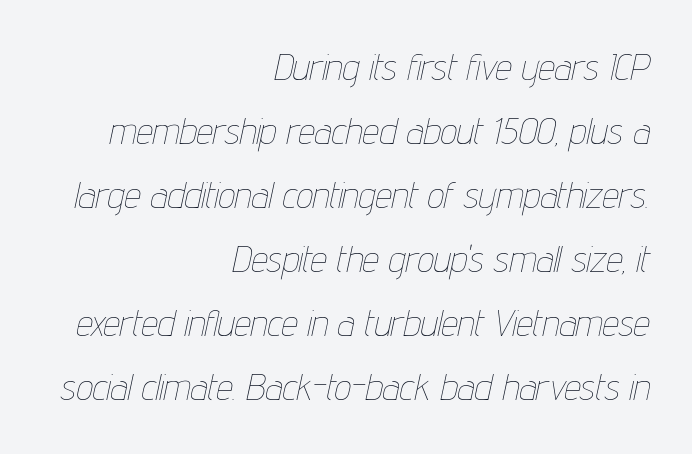
Q: Is the text bold? A: No.
Q: Is the text italic (slanted)? A: Yes, it leans right by about 12 degrees.
Q: Is the text underlined? A: No.
Q: How is the paragraph aligned? A: Right-aligned.
Q: Is the spacing between letters normal or unusually wide? A: Normal.
Q: Width (condensed, normal, or wide)? A: Condensed.
Q: Stroke contrast? A: Low.
Q: x-height? A: Medium.
Q: Monospaced? A: No.
